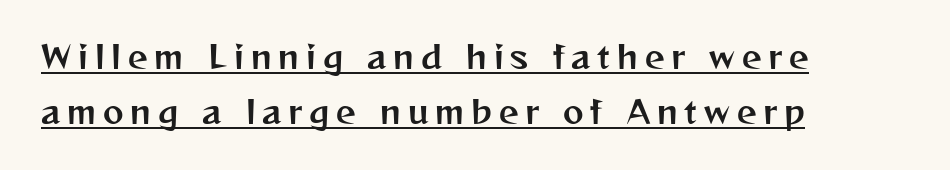
{"serif": "no", "italic": "no", "width": "normal", "stroke_contrast": "medium", "x_height": "medium", "monospaced": "no", "underline": "yes", "align": "left", "line_spacing_ratio": 1.78, "letter_spacing": "wide", "letter_spacing_em": 0.22, "glyph_px": 31}
